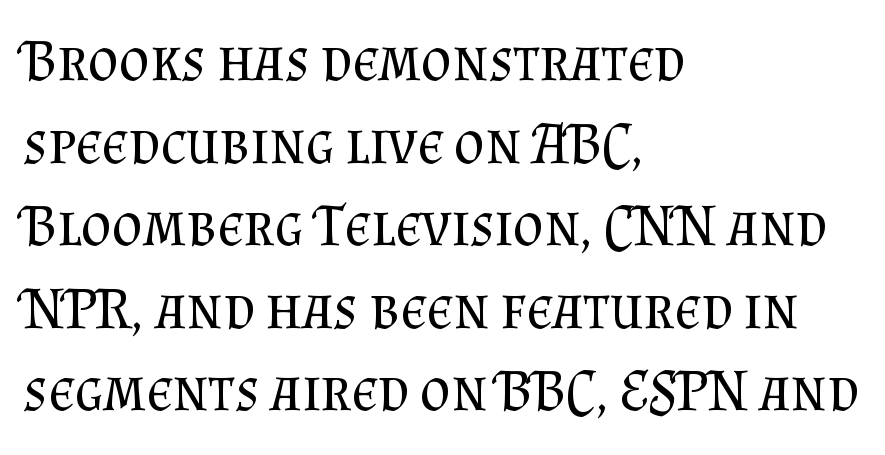
The image shows 59 px regular-weight serif type, upright; set left-aligned, normal line spacing (1.4x), normal letter spacing, not underlined; medium stroke contrast and a small x-height.
